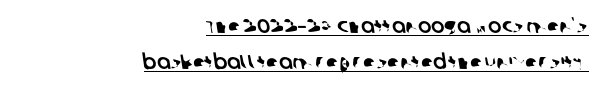
The image shows 20 px text type; set right-aligned, line spacing 1.82x, normal letter spacing, underlined.
